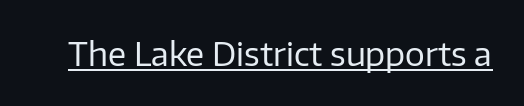
Q: Is the text bold? A: No.
Q: Is the text italic (slanted)? A: No, it is upright.
Q: Is the typeface a serif or a sans-serif typeface? A: Sans-serif.
Q: Is the text underlined? A: Yes.
Q: Is the spacing between letters normal or unusually wide? A: Normal.
Q: Width (condensed, normal, or wide)? A: Normal.
Q: Stroke contrast? A: Low.
Q: x-height? A: Medium.
Q: Monospaced? A: No.
